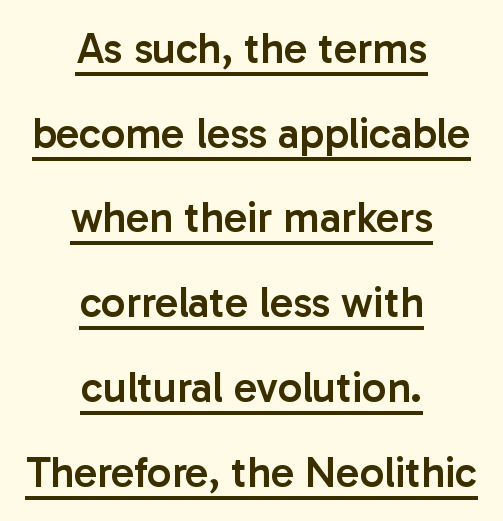
Which margin do the lines hug? Neither — every line sits in the middle. Each letter keeps its own natural width here, so spacing adapts to shape. The passage shown is underscored from start to finish. The font is running at a semibold setting, under full bold. The lines are spread far apart with generous leading. Inter-character spacing is left at the font's built-in metrics.
